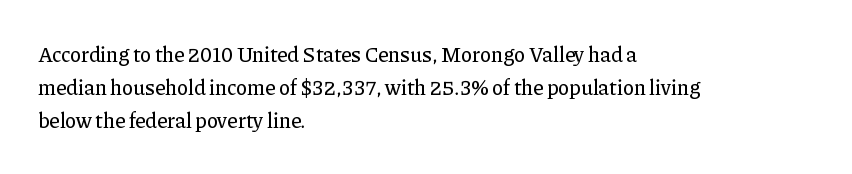
The tracking reads as untouched default to a designer's eye. Anything drawn beneath the words? Only blank space. Leading: standard. The lettering holds an erect, upright posture throughout.
